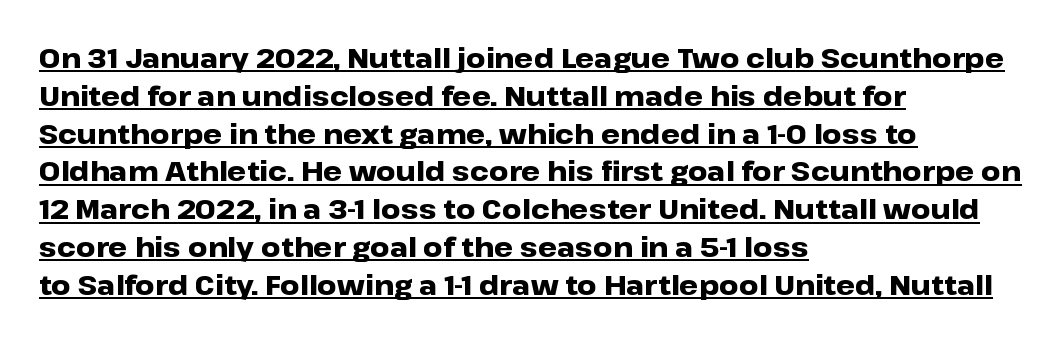
Q: Is the text bold? A: Yes.
Q: Is the text italic (slanted)? A: No, it is upright.
Q: Is the text underlined? A: Yes.
Q: How is the paragraph aligned? A: Left-aligned.
Q: Is the spacing between letters normal or unusually wide? A: Normal.
Q: Is the spacing between lines tight, normal or loose? A: Normal.
